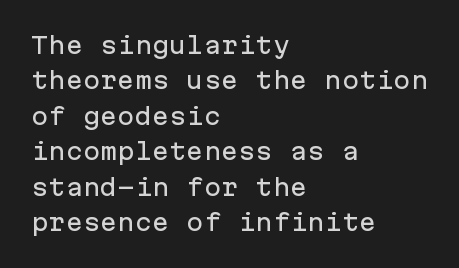
{"italic": "no", "underline": "no", "align": "left", "line_spacing": "normal", "line_spacing_ratio": 1.54, "letter_spacing": "normal", "letter_spacing_em": 0.0, "glyph_px": 23}
